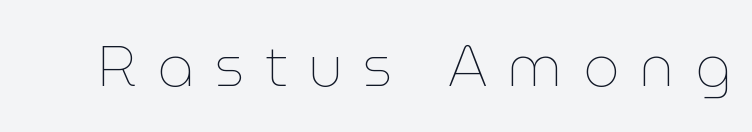
Q: Is the text bold? A: No.
Q: Is the text italic (slanted)? A: No, it is upright.
Q: Is the text underlined? A: No.
Q: Is the spacing between letters normal or unusually wide? A: Unusually wide.
Q: Width (condensed, normal, or wide)? A: Normal.
Q: Stroke contrast? A: Low.
Q: x-height? A: Medium.
Q: Monospaced? A: No.
